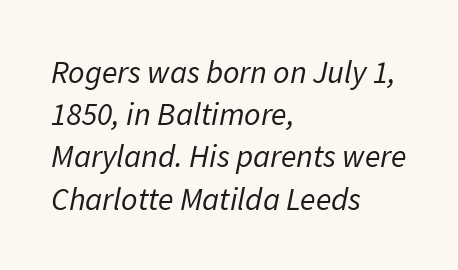
{"italic": "yes", "lean": "right", "slant_degrees": 11, "bold": "no", "weight": "regular", "width": "normal", "stroke_contrast": "low", "x_height": "medium", "monospaced": "no", "underline": "no", "align": "left", "line_spacing": "normal", "line_spacing_ratio": 1.32, "letter_spacing": "normal", "letter_spacing_em": 0.0, "glyph_px": 32}
